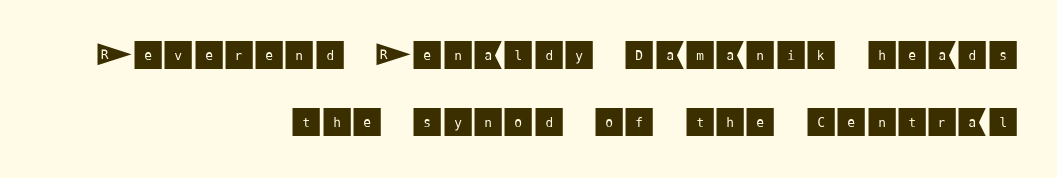
Q: Is the text italic (slanted)? A: No, it is upright.
Q: Is the typeface a serif or a sans-serif typeface? A: Sans-serif.
Q: Is the text underlined? A: No.
Q: How is the paragraph aligned? A: Right-aligned.
Q: Is the spacing between letters normal or unusually wide? A: Normal.
Q: Is the spacing between lines tight, normal or loose? A: Loose.
Q: Width (condensed, normal, or wide)? A: Normal.
Q: Stroke contrast? A: Medium.
Q: x-height? A: Large.
